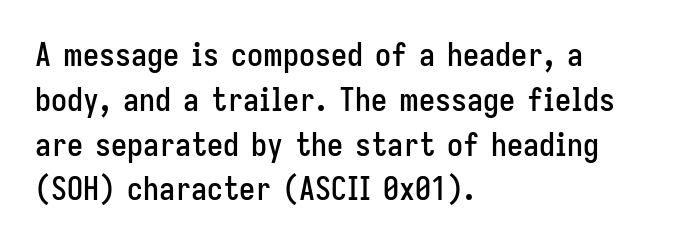
Each letter's strokes conclude bluntly, with no projecting serifs. The rendering uses natural spacing where letterforms have individual widths. All the whitespace from short lines collects on the right. Normally led — the rows are evenly, conventionally spaced. The string is rendered with underlining switched off.
